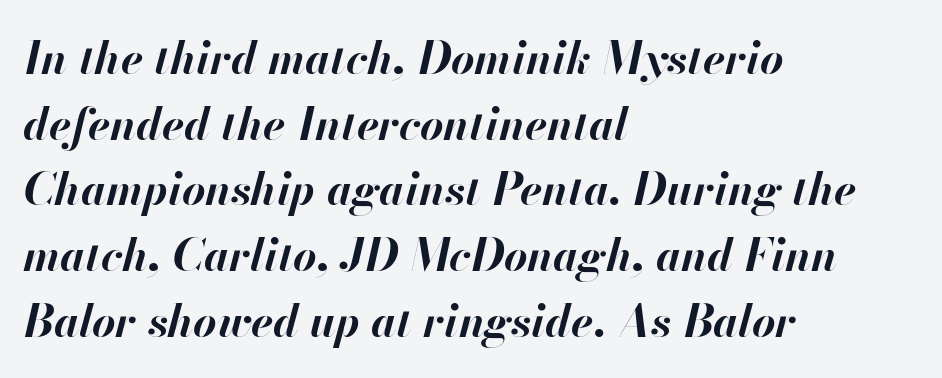
{"italic": "yes", "lean": "right", "slant_degrees": 13, "bold": "yes", "weight": "bold", "width": "normal", "stroke_contrast": "high", "x_height": "small", "monospaced": "no", "underline": "no", "align": "left", "line_spacing": "normal", "line_spacing_ratio": 1.46, "letter_spacing": "normal", "letter_spacing_em": 0.0, "glyph_px": 45}
